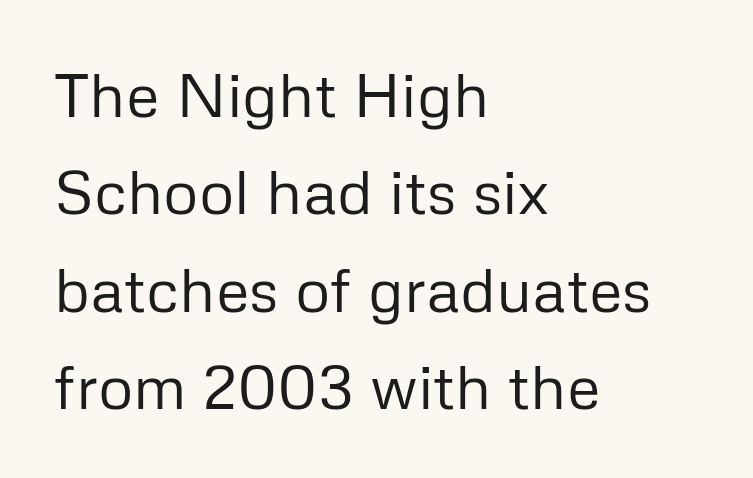
The image shows 62 px regular-weight sans-serif type, upright; set left-aligned, normal line spacing (1.57x), normal letter spacing, not underlined; low stroke contrast and a medium x-height.
